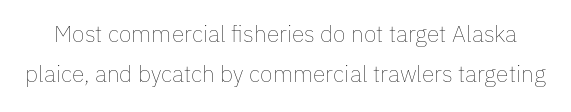
Q: Is the text bold? A: No.
Q: Is the text italic (slanted)? A: No, it is upright.
Q: Is the text underlined? A: No.
Q: Is the spacing between letters normal or unusually wide? A: Normal.
